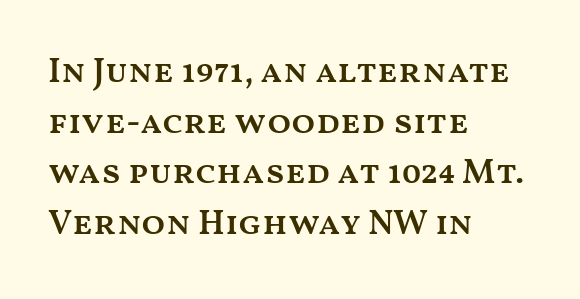
Q: Is the text bold? A: Semi-bold.
Q: Is the text italic (slanted)? A: No, it is upright.
Q: Is the text underlined? A: No.
Q: How is the paragraph aligned? A: Left-aligned.
Q: Is the spacing between letters normal or unusually wide? A: Normal.
Q: Is the spacing between lines tight, normal or loose? A: Normal.
Q: Width (condensed, normal, or wide)? A: Wide.
Q: Stroke contrast? A: Medium.
Q: x-height? A: Medium.
Q: Monospaced? A: No.
